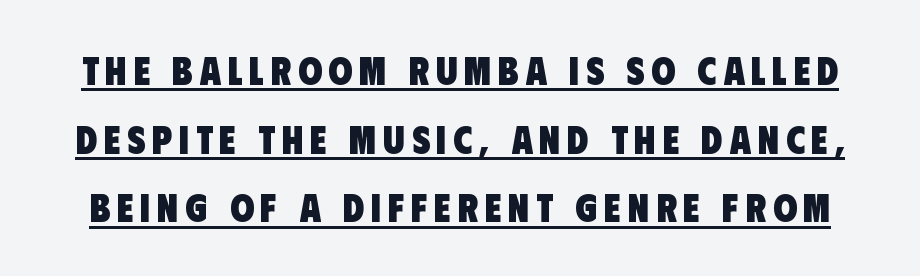
{"serif": "no", "bold": "yes", "weight": "heavy", "width": "condensed", "stroke_contrast": "low", "x_height": "large", "monospaced": "no", "underline": "yes", "line_spacing_ratio": 1.76, "glyph_px": 39}
